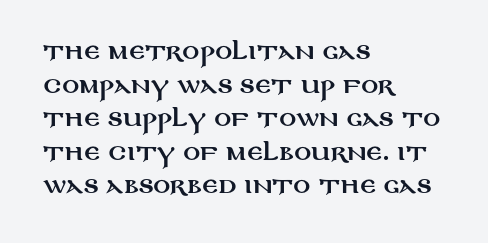
{"italic": "no", "underline": "no", "align": "left", "line_spacing": "normal", "line_spacing_ratio": 1.6, "letter_spacing": "normal", "letter_spacing_em": 0.0, "glyph_px": 21}
